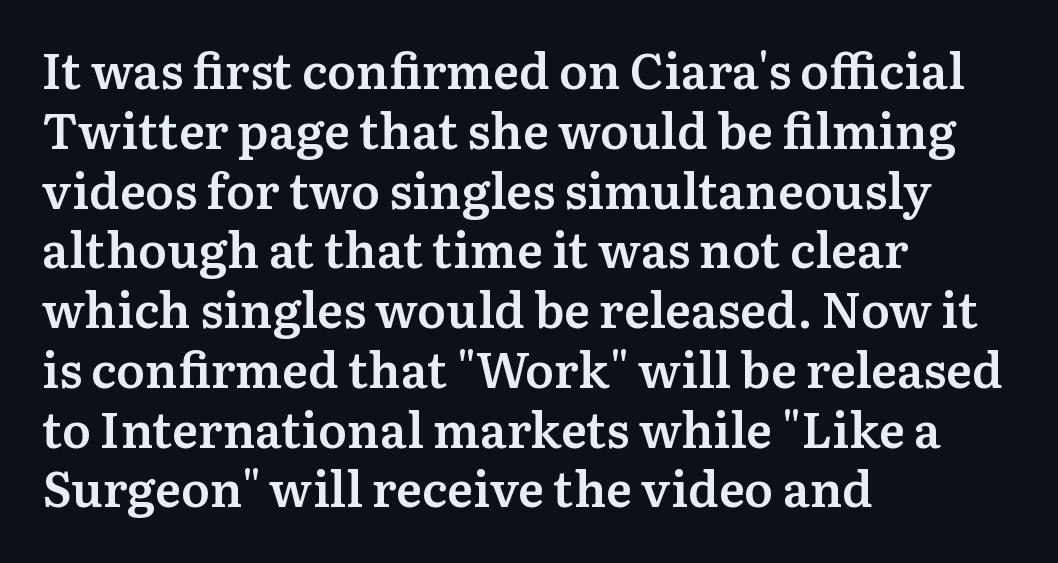
Q: Is the text bold? A: Semi-bold.
Q: Is the text italic (slanted)? A: No, it is upright.
Q: Is the typeface a serif or a sans-serif typeface? A: Serif.
Q: Is the text underlined? A: No.
Q: How is the paragraph aligned? A: Left-aligned.
Q: Is the spacing between letters normal or unusually wide? A: Normal.
Q: Width (condensed, normal, or wide)? A: Normal.
Q: Stroke contrast? A: Medium.
Q: x-height? A: Medium.
Q: Monospaced? A: No.
